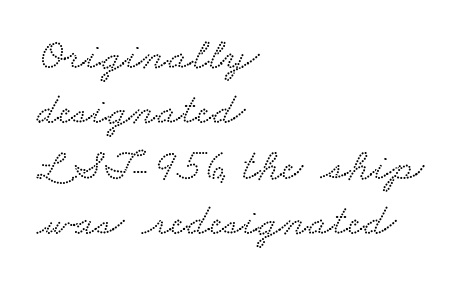
Q: Is the typeface a serif or a sans-serif typeface? A: Serif.
Q: Is the text underlined? A: No.
Q: How is the paragraph aligned? A: Left-aligned.
Q: Is the spacing between letters normal or unusually wide? A: Normal.
Q: Width (condensed, normal, or wide)? A: Wide.
Q: Stroke contrast? A: Low.
Q: x-height? A: Small.
Q: Monospaced? A: No.
